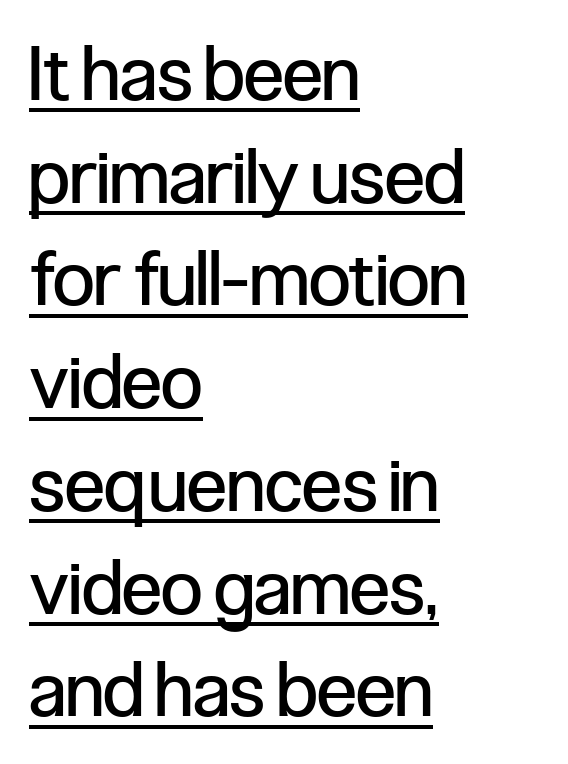
The image shows 75 px regular-weight, condensed sans-serif type, upright; set left-aligned, normal line spacing (1.37x), normal letter spacing, underlined; low stroke contrast and a medium x-height.
